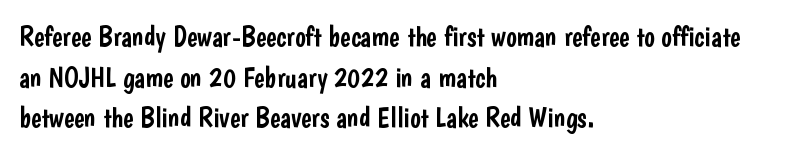
These lines are set flush left with a ragged right edge. The words here are not underlined. The line texture is even and compact thanks to regular tracking. The block of text has a typical density, with ordinary space between rows. The rendering uses natural spacing where letterforms have individual widths.
